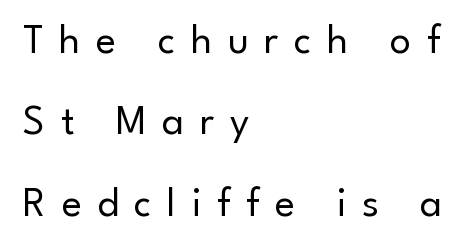
The image shows 42 px regular-weight sans-serif type, upright; set left-aligned, loose line spacing (1.94x), unusually wide letter spacing (+0.37 em), not underlined; low stroke contrast and a small x-height.
